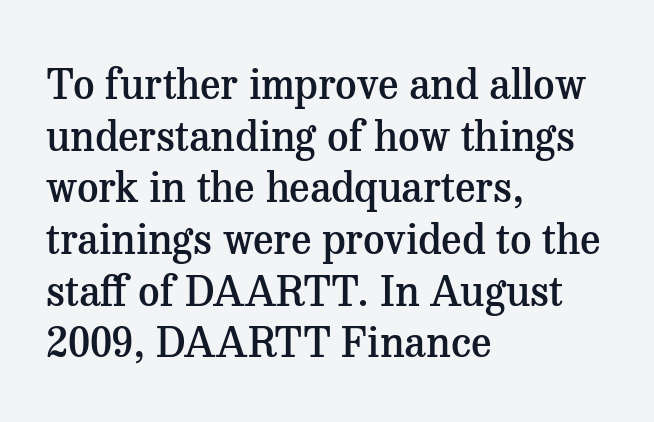
The image shows 42 px semibold serif type, upright; set left-aligned, line spacing 1.23x, normal letter spacing, not underlined; medium stroke contrast and a medium x-height.
